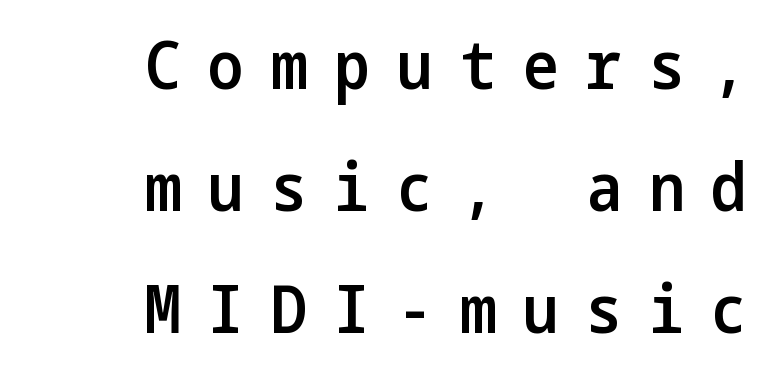
{"serif": "no", "italic": "no", "bold": "semi", "weight": "semibold", "width": "condensed", "stroke_contrast": "low", "x_height": "medium", "underline": "no", "align": "right", "line_spacing_ratio": 1.82, "letter_spacing": "wide", "letter_spacing_em": 0.41, "glyph_px": 67}
